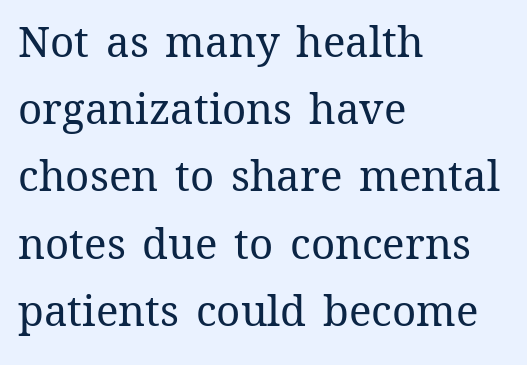
Varying glyph widths throughout — classic text-font behaviour. The passage shown is not underscored anywhere. These lines stack with their left ends in a neat column. Nobody touched the tracking dial on this one. A roman cut, with each character standing at attention. Unbolded letterforms with no extra heft.
